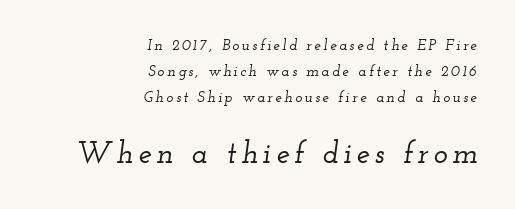
Do the characters align in a grid? No, the font is proportional. Reading down the block, your eye finds every line finishing at a fixed right position. Little horizontal feet cap the strokes, marking this as serif type. The rendering applies a slant to the glyphs. Decoration check: the copy has no underline. Character size in the trailing block exceeds that of the leading block.
